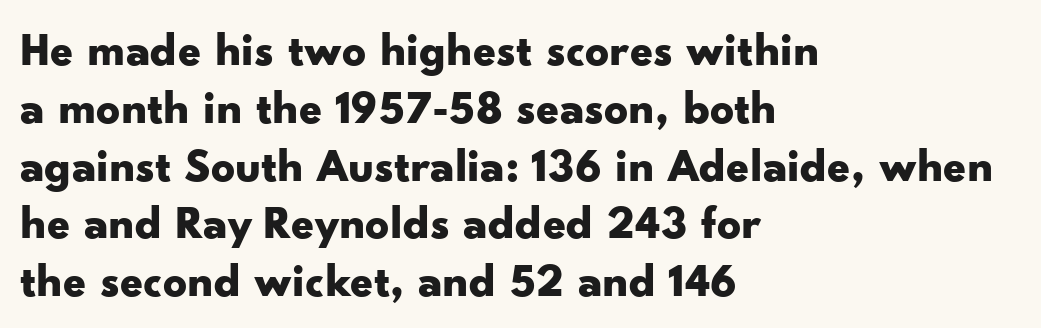
Q: Is the text bold? A: Yes.
Q: Is the text italic (slanted)? A: No, it is upright.
Q: Is the typeface a serif or a sans-serif typeface? A: Sans-serif.
Q: Is the text underlined? A: No.
Q: How is the paragraph aligned? A: Left-aligned.
Q: Is the spacing between letters normal or unusually wide? A: Normal.
Q: Width (condensed, normal, or wide)? A: Wide.
Q: Stroke contrast? A: Low.
Q: x-height? A: Small.
Q: Monospaced? A: No.
